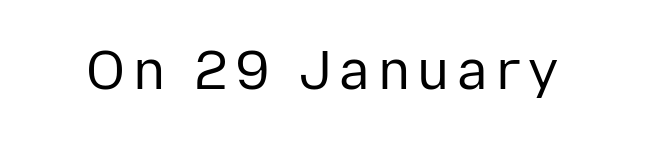
The image shows 54 px regular-weight sans-serif type, upright; set not underlined; low stroke contrast and a medium x-height.
